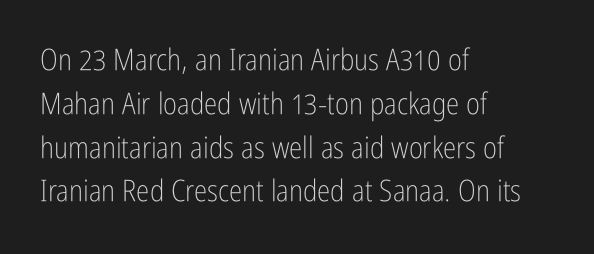
Do the characters align in a grid? No, the font is proportional. Bare-footed words on every line. Counters stay open thanks to moderate or lighter strokes. Notice how descenders clear the ascenders below comfortably — that's standard leading.
